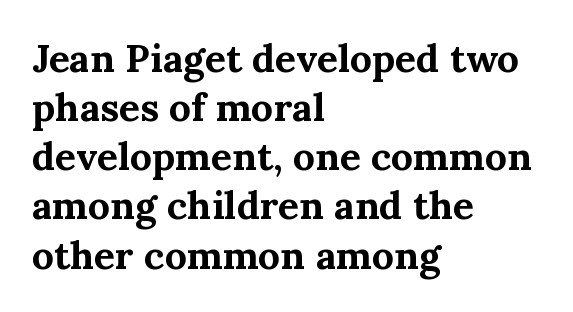
{"serif": "yes", "italic": "no", "bold": "yes", "weight": "bold", "width": "normal", "stroke_contrast": "medium", "x_height": "medium", "monospaced": "no", "underline": "no", "align": "left", "line_spacing": "normal", "line_spacing_ratio": 1.26, "letter_spacing": "normal", "letter_spacing_em": 0.0, "glyph_px": 39}
